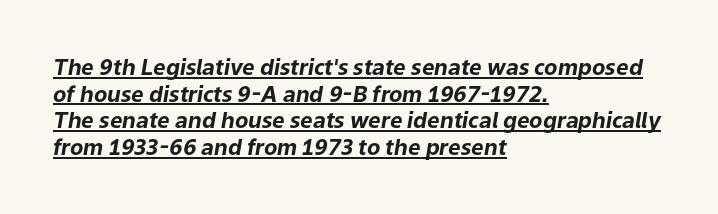
The image shows 22 px bold type, italic (leaning right); set left-aligned, line spacing 1.21x, normal letter spacing, underlined.
